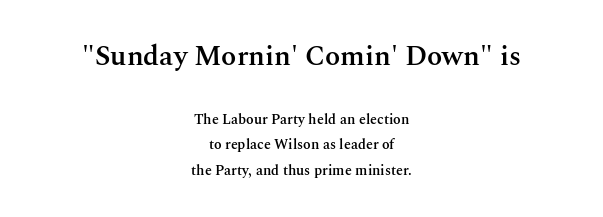
The string is rendered with underlining switched off. In this sample the first text group is rendered at the bigger scale. Is the type bold? Partly — it's a semibold, heavier than regular but not fully bold. This sample uses an upright cut, with every glyph sitting square on the baseline.
